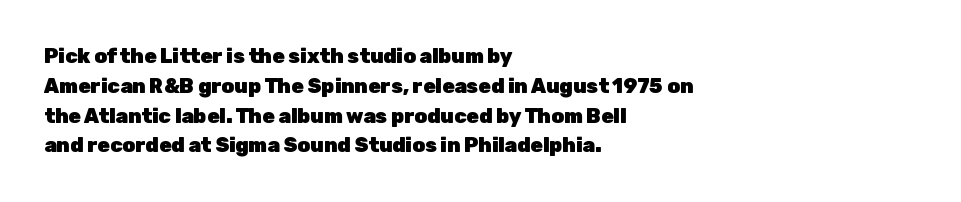
The image shows 20 px bold type, upright; set left-aligned, normal line spacing (1.49x), normal letter spacing, not underlined.
